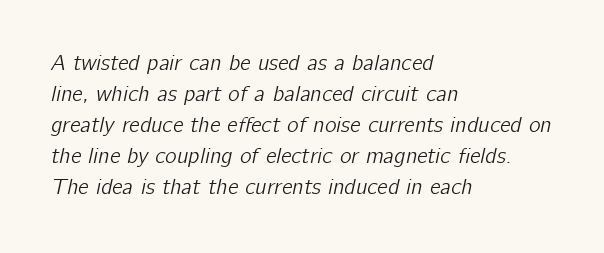
{"italic": "yes", "lean": "right", "slant_degrees": 12, "underline": "no", "align": "left", "line_spacing": "normal", "line_spacing_ratio": 1.41, "letter_spacing": "normal", "letter_spacing_em": 0.0, "glyph_px": 22}
